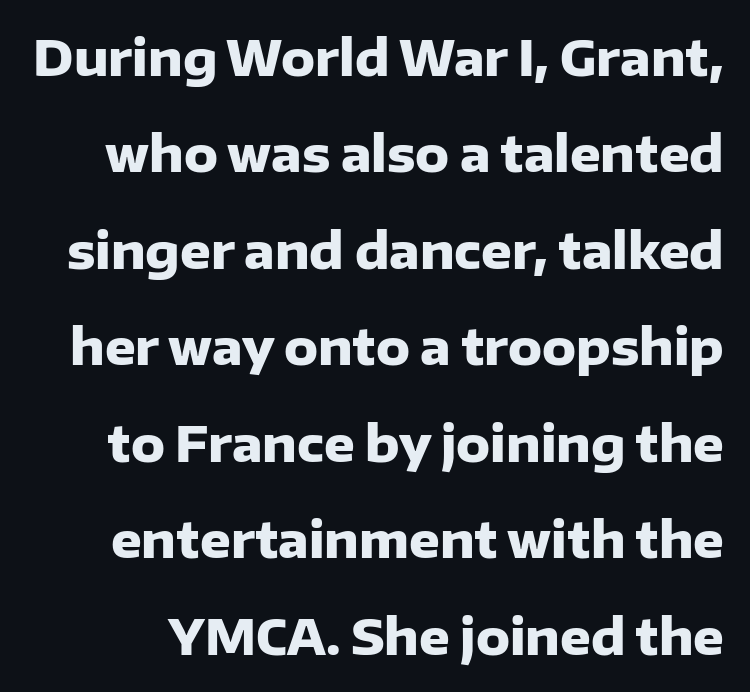
Each new line begins a long way beneath the previous one. Look at the stroke-to-counter ratio: heavy, a bold. Proportional: the letters do not fall into vertical columns. A typesetter would call this zero additional tracking.
